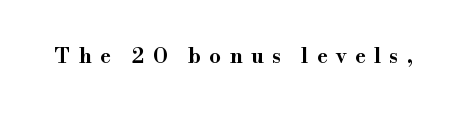
Do the letters lean? They stand straight. Type without underlining. Is the letter spacing exaggerated? Yes — the characters are pushed far apart.
